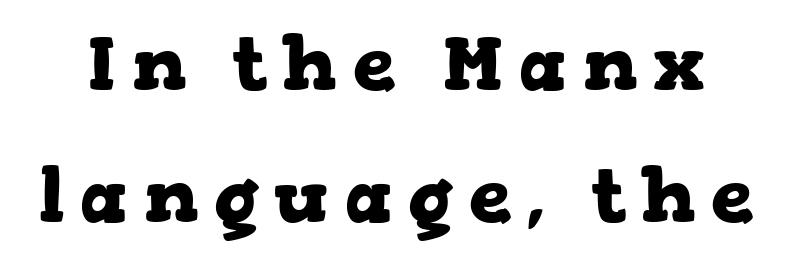
The face used here is proportionally spaced, like ordinary book or web type. The letterforms stand isolated, each surrounded by extra space. Beneath every word, the page is bare. Thick stems and heavy bowls — unmistakably bold. These lines were composed using upright roman letters.
